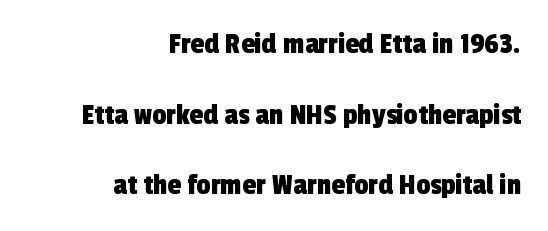
{"serif": "no", "width": "condensed", "x_height": "medium", "monospaced": "no", "underline": "no", "align": "right", "line_spacing": "loose", "line_spacing_ratio": 2.28, "letter_spacing": "normal", "letter_spacing_em": 0.0, "glyph_px": 31}
